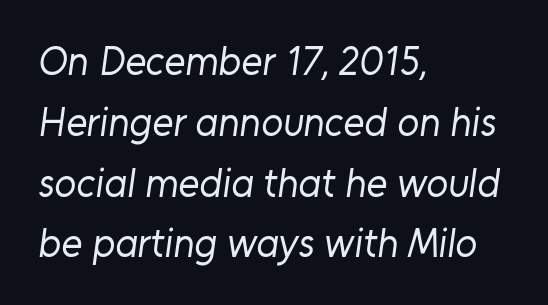
Q: Is the text bold? A: No.
Q: Is the typeface a serif or a sans-serif typeface? A: Sans-serif.
Q: Is the text underlined? A: No.
Q: How is the paragraph aligned? A: Left-aligned.
Q: Is the spacing between letters normal or unusually wide? A: Normal.
Q: Is the spacing between lines tight, normal or loose? A: Normal.
Q: Width (condensed, normal, or wide)? A: Normal.
Q: Stroke contrast? A: Low.
Q: x-height? A: Medium.
Q: Monospaced? A: No.
